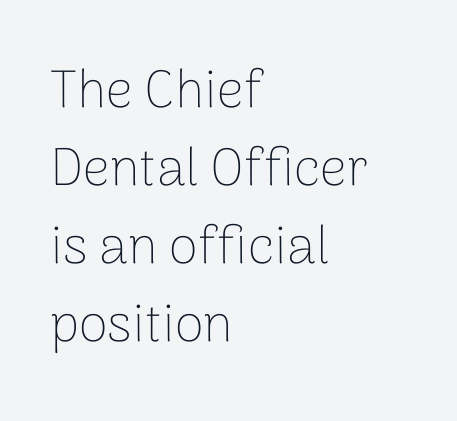
Q: Is the text bold? A: No.
Q: Is the text italic (slanted)? A: No, it is upright.
Q: Is the typeface a serif or a sans-serif typeface? A: Sans-serif.
Q: Is the text underlined? A: No.
Q: How is the paragraph aligned? A: Left-aligned.
Q: Is the spacing between letters normal or unusually wide? A: Normal.
Q: Is the spacing between lines tight, normal or loose? A: Normal.
Q: Width (condensed, normal, or wide)? A: Normal.
Q: Stroke contrast? A: Low.
Q: x-height? A: Medium.
Q: Monospaced? A: No.
